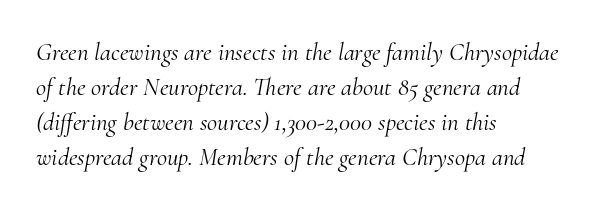
{"italic": "yes", "lean": "right", "slant_degrees": 10, "bold": "no", "underline": "no", "align": "left", "line_spacing": "normal", "line_spacing_ratio": 1.4, "letter_spacing": "normal", "letter_spacing_em": 0.0, "glyph_px": 25}
